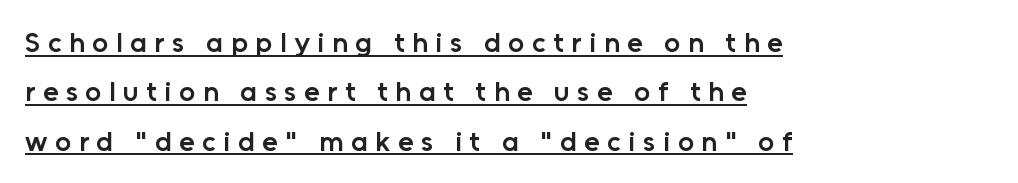
The image shows 28 px semibold sans-serif type, upright; set left-aligned, line spacing 1.76x, unusually wide letter spacing (+0.27 em), underlined; low stroke contrast and a medium x-height.
